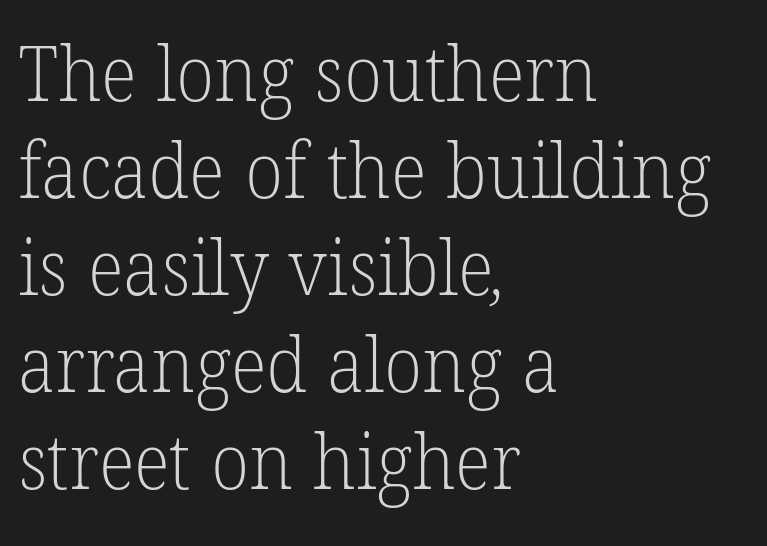
Varying glyph widths throughout — classic text-font behaviour. If you measured baseline to baseline, you'd find a middling distance. The passage shown is not bold in any degree. Typeset ragged right — the left edge is the straight one.
